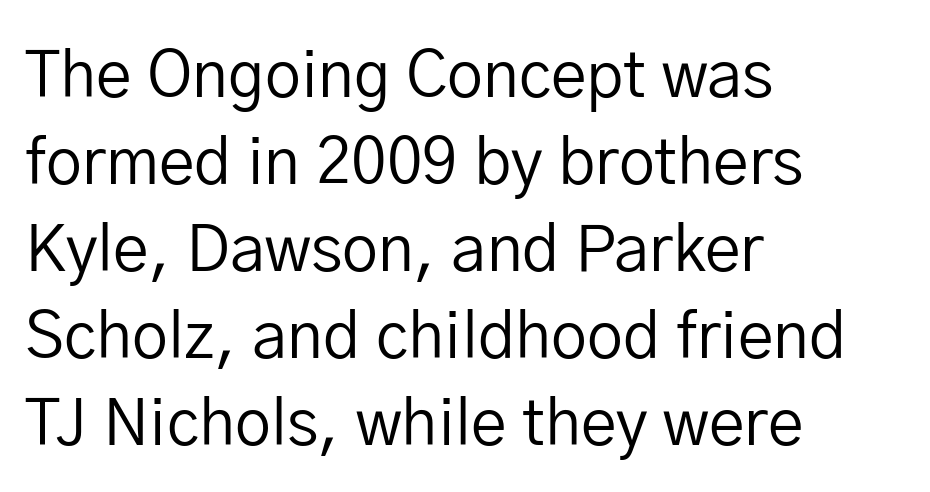
Tall strokes in this sample are plumb rather than angled. What kind of face is this? One without serifs — a sans. The typesetting does not lean heavy: it is not bold. Does the leading feel generous? No, just average. A typesetter would call this zero additional tracking.
